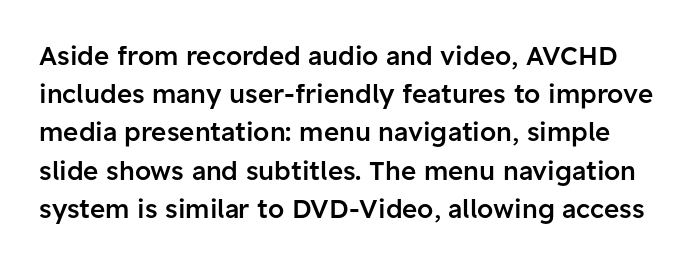
{"italic": "no", "bold": "semi", "underline": "no", "line_spacing": "normal", "line_spacing_ratio": 1.47, "letter_spacing": "normal", "letter_spacing_em": 0.0, "glyph_px": 26}
